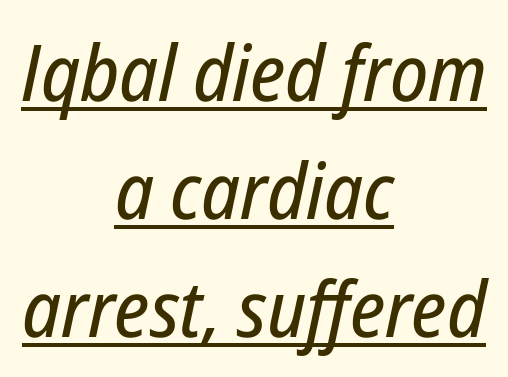
{"italic": "yes", "lean": "right", "slant_degrees": 12, "width": "condensed", "stroke_contrast": "low", "x_height": "medium", "monospaced": "no", "underline": "yes", "align": "center", "line_spacing": "normal", "line_spacing_ratio": 1.51, "letter_spacing": "normal", "letter_spacing_em": 0.0, "glyph_px": 78}
